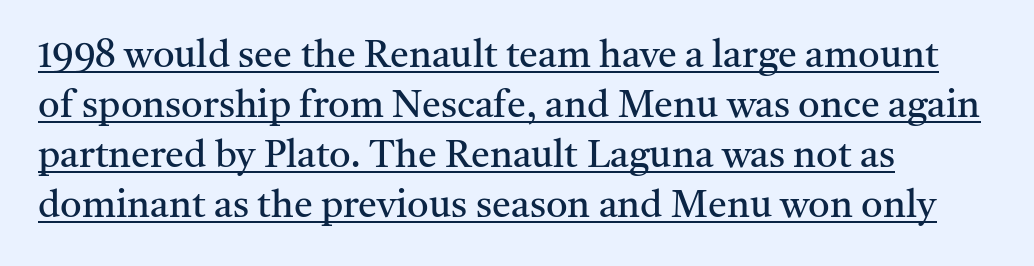
Regarding serifs, this sample has them. Posture: vertical. What decoration does the sample have? An underline. This rendering uses left alignment, leaving the right contour irregular. Proportional: the letters do not fall into vertical columns. Whoever set this chose a conventional vertical rhythm.
